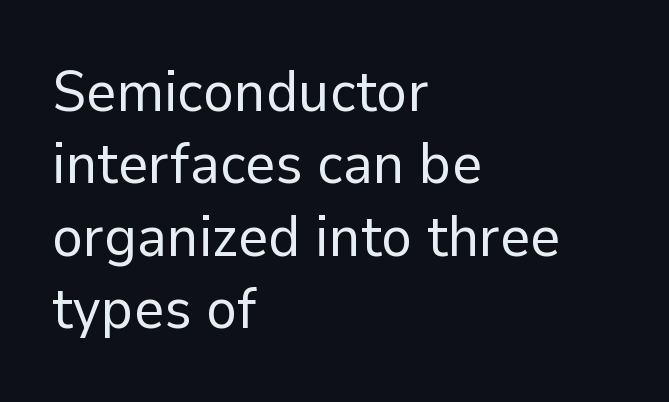
The image shows 58 px regular-weight sans-serif type, upright; set left-aligned, normal line spacing (1.25x), normal letter spacing, not underlined; low stroke contrast and a medium x-height.
